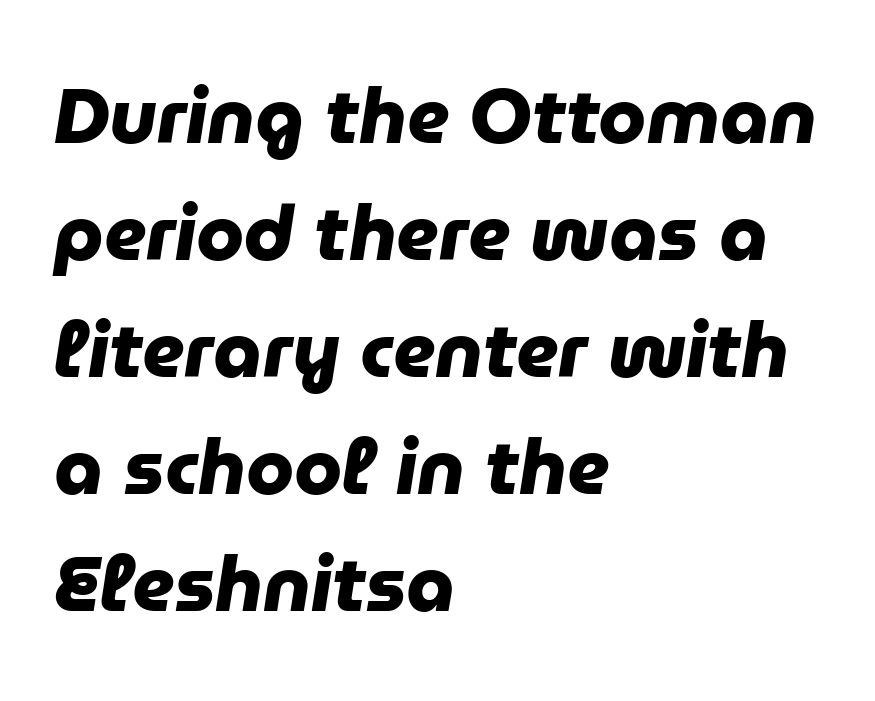
The rendering uses natural spacing where letterforms have individual widths. Are there feet on the stems? There aren't — it's a sans. The area under the type is left untouched. Summary of weight: heavy, a full bold. Does extra space separate the letters? No, they use regular spacing. Teacher's note: observe the even left margin — that is flush-left alignment.
